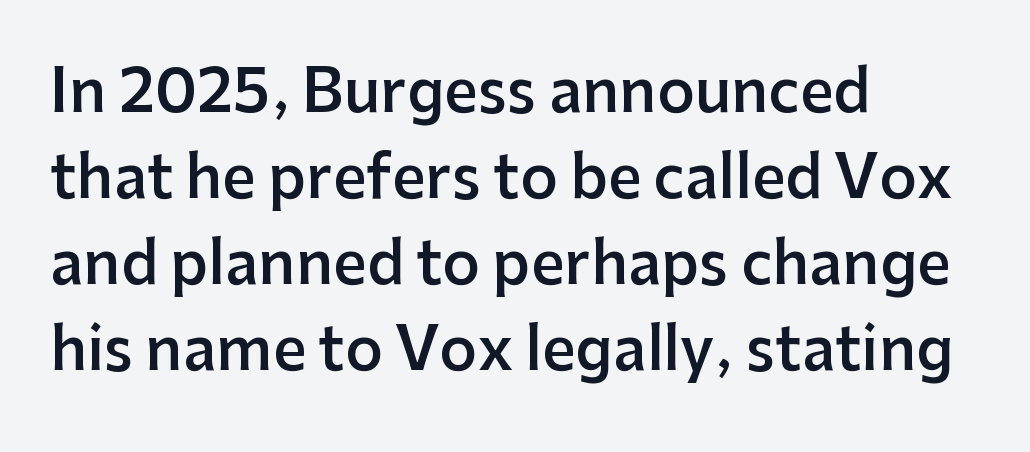
Q: Is the text bold? A: Semi-bold.
Q: Is the text italic (slanted)? A: No, it is upright.
Q: Is the typeface a serif or a sans-serif typeface? A: Sans-serif.
Q: Is the text underlined? A: No.
Q: How is the paragraph aligned? A: Left-aligned.
Q: Is the spacing between letters normal or unusually wide? A: Normal.
Q: Is the spacing between lines tight, normal or loose? A: Normal.
Q: Width (condensed, normal, or wide)? A: Normal.
Q: Stroke contrast? A: Low.
Q: x-height? A: Medium.
Q: Monospaced? A: No.
